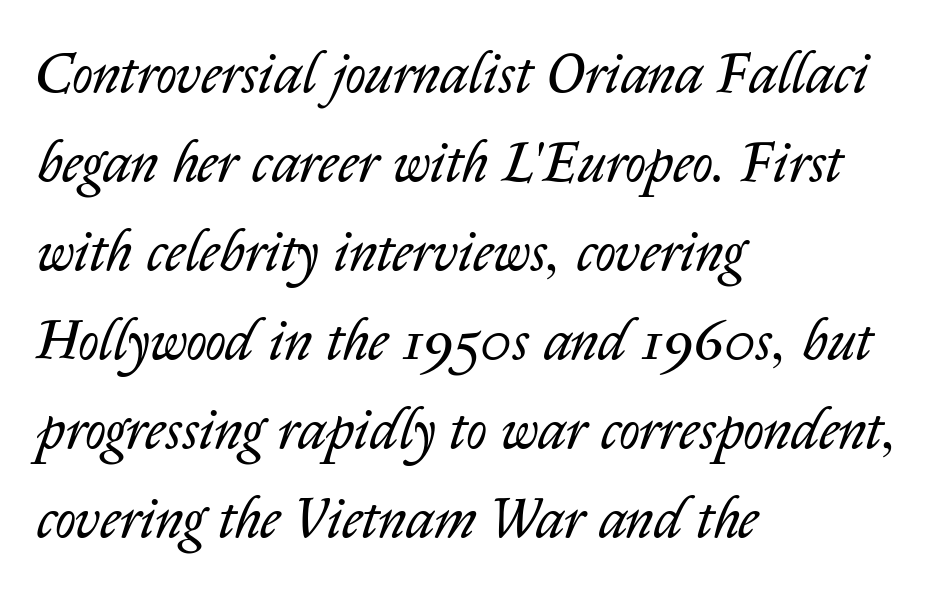
The image shows 57 px regular-weight type, italic (leaning right); set left-aligned, normal line spacing (1.56x), normal letter spacing, not underlined; low stroke contrast and a medium x-height.
